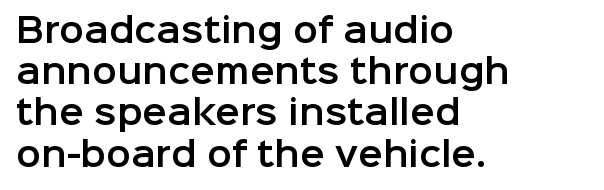
{"serif": "no", "italic": "no", "width": "normal", "stroke_contrast": "low", "x_height": "medium", "monospaced": "no", "underline": "no", "align": "left", "line_spacing": "normal", "line_spacing_ratio": 1.25, "letter_spacing": "normal", "letter_spacing_em": 0.0, "glyph_px": 33}
